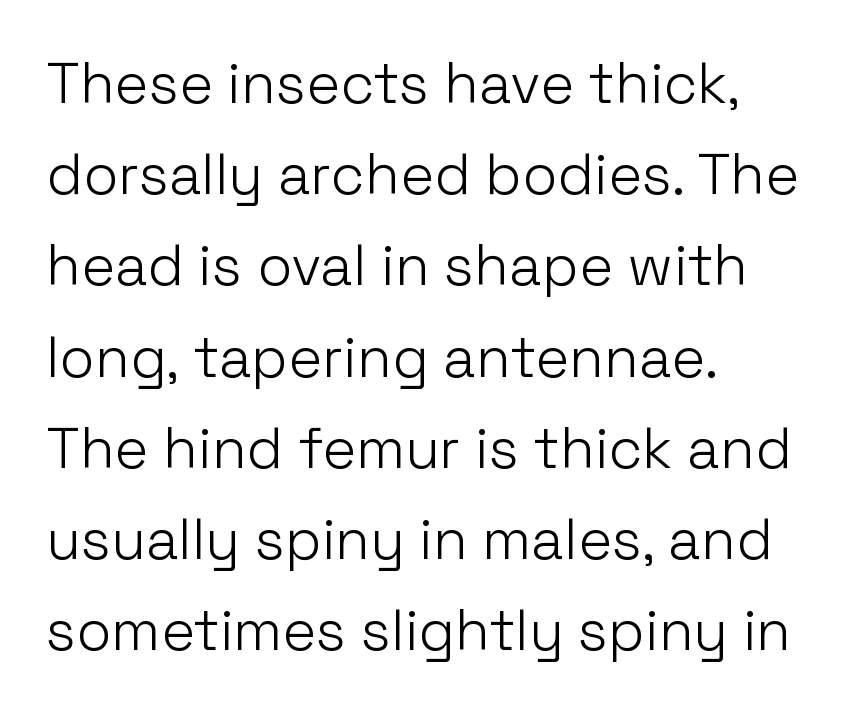
{"serif": "no", "italic": "no", "bold": "no", "weight": "light", "width": "normal", "stroke_contrast": "low", "x_height": "medium", "monospaced": "no", "underline": "no", "align": "left", "line_spacing": "normal", "line_spacing_ratio": 1.6, "letter_spacing": "normal", "letter_spacing_em": 0.0, "glyph_px": 57}
